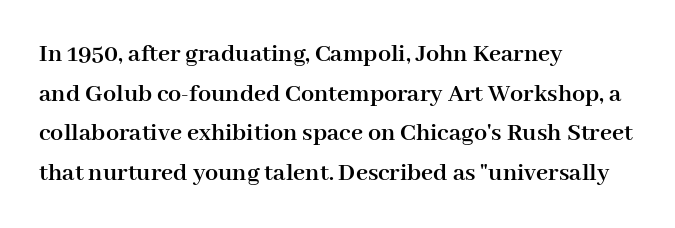
Q: Is the text bold? A: Yes.
Q: Is the text italic (slanted)? A: No, it is upright.
Q: Is the text underlined? A: No.
Q: How is the paragraph aligned? A: Left-aligned.
Q: Is the spacing between letters normal or unusually wide? A: Normal.
Q: Is the spacing between lines tight, normal or loose? A: Normal.
